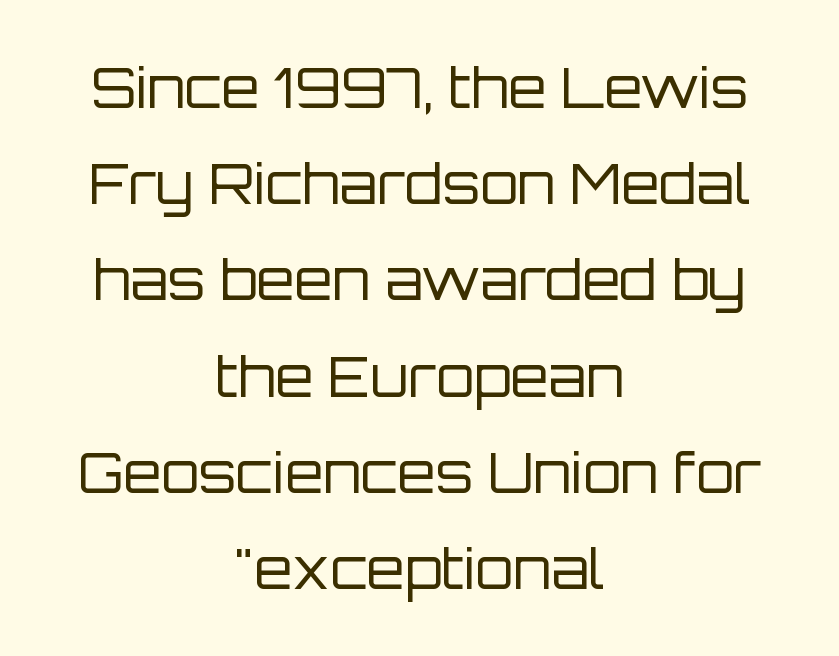
Q: Is the text bold? A: No.
Q: Is the text italic (slanted)? A: No, it is upright.
Q: Is the typeface a serif or a sans-serif typeface? A: Sans-serif.
Q: Is the text underlined? A: No.
Q: How is the paragraph aligned? A: Centered.
Q: Is the spacing between letters normal or unusually wide? A: Normal.
Q: Width (condensed, normal, or wide)? A: Normal.
Q: Stroke contrast? A: Low.
Q: x-height? A: Large.
Q: Monospaced? A: No.
